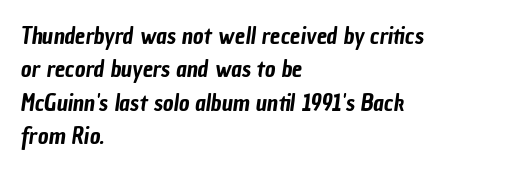
The image shows 23 px text type; set left-aligned, normal line spacing (1.45x), normal letter spacing, not underlined.
